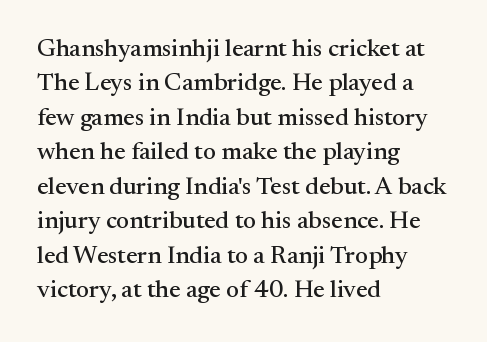
Style check: upright. All the whitespace from short lines collects on the right. Rule under the text: the space is simply empty. Leading matches the norm, producing a regular column.
